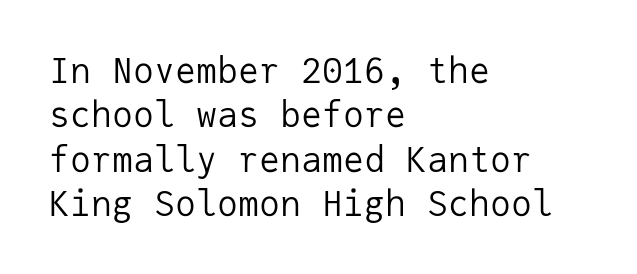
The image shows 35 px regular-weight sans-serif type, upright, monospaced; set left-aligned, normal line spacing (1.27x), normal letter spacing, not underlined; low stroke contrast and a medium x-height.
